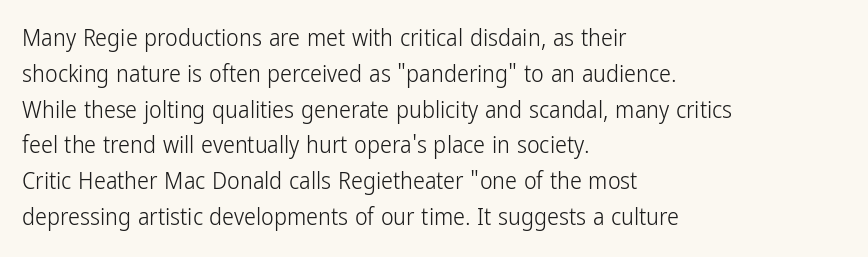
The image shows 24 px text type, upright; set left-aligned, normal line spacing (1.49x), normal letter spacing, not underlined.
